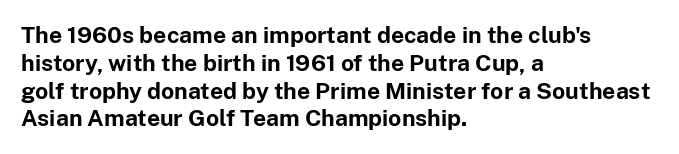
Short and long lines alike share a common starting point at left. Unlike italic type, these characters show no tilt at all. The passage shown is emphatically bold. The face used here is rendered with its standard letterfit. The space beneath each line is pristine and unruled.
